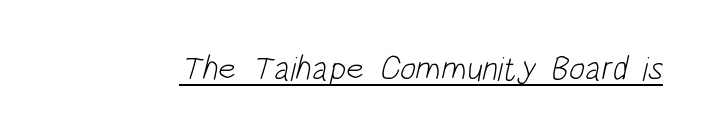
This sample uses plain, unmodified letter spacing. Students, observe the line beneath the letters — that is underlining. The text was rendered using a sans face with plain stroke endings. Stems here are at most as thick as an everyday book face. The face used here is proportionally spaced, like ordinary book or web type.
